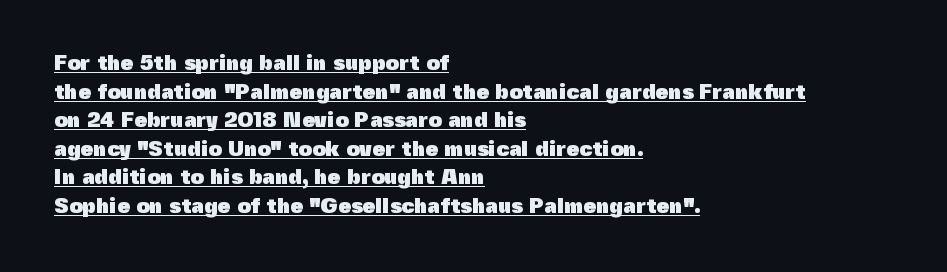
{"italic": "no", "bold": "yes", "underline": "yes", "align": "left", "line_spacing": "normal", "line_spacing_ratio": 1.36, "letter_spacing": "normal", "letter_spacing_em": 0.0, "glyph_px": 21}
